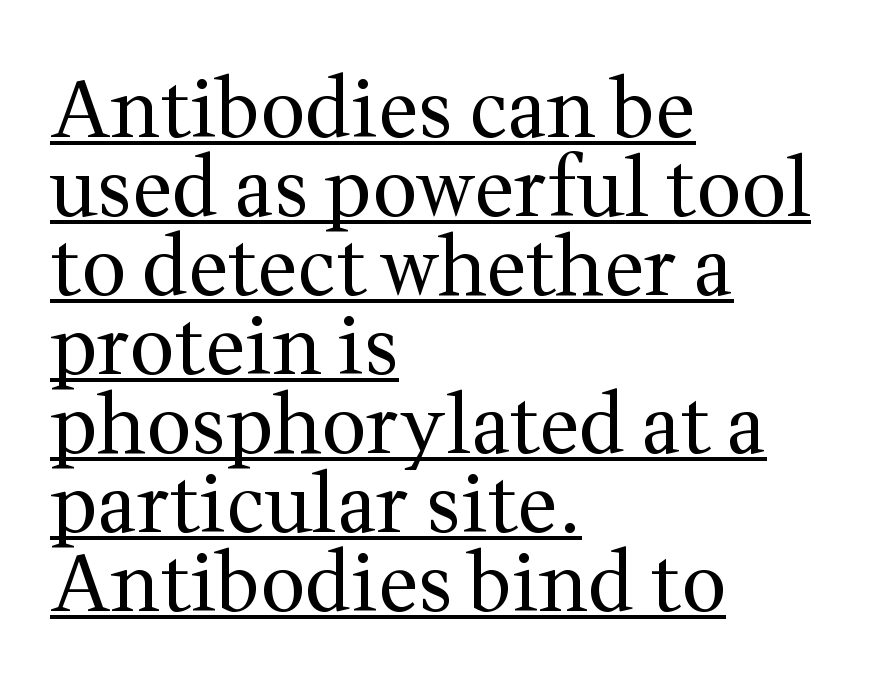
The line-height multiplier appears low, near solid setting. On a weight scale, this lands at 450 or below. Alignment: flush left. This sample uses an upright cut, with every glyph sitting square on the baseline. What kind of face is this? One with serifs. Spacing verdict: proportional, widths tailored to each character.
